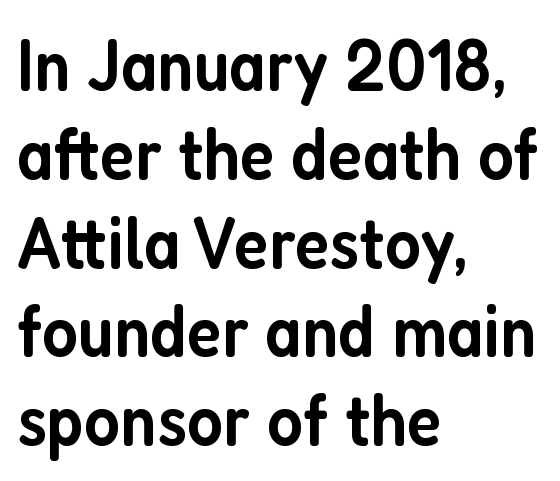
{"serif": "no", "italic": "no", "bold": "semi", "weight": "semibold", "width": "condensed", "stroke_contrast": "low", "x_height": "medium", "monospaced": "no", "underline": "no", "align": "left", "line_spacing_ratio": 1.2, "letter_spacing": "normal", "letter_spacing_em": 0.0, "glyph_px": 74}
